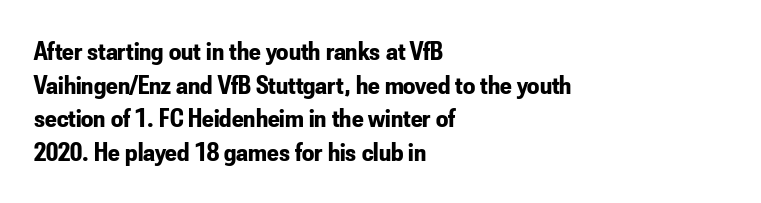
The image shows 27 px bold type, upright; set left-aligned, normal line spacing (1.25x), normal letter spacing, not underlined.
